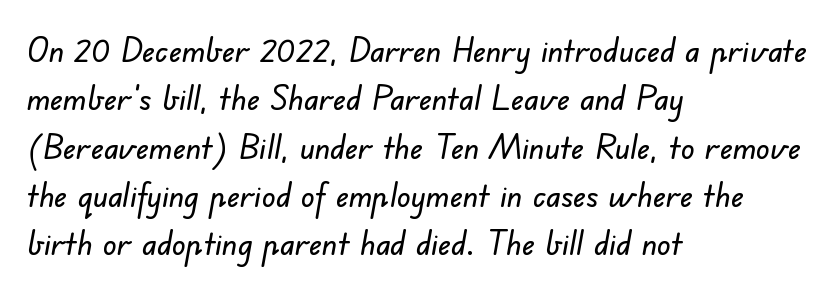
Does the type have serifs? No, each stem ends abruptly. The letters advance in unequal steps, a hallmark of proportional type. The typesetter chose a ragged-right arrangement here. Here the glyphs are tracked normally, forming tight word shapes. The words here are not underlined.
